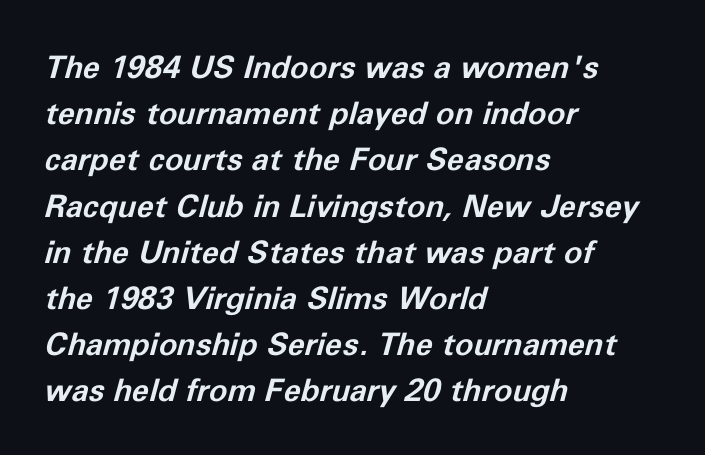
Words appear dense and cohesive because spacing is normal. A classic flush-left, rag-right setting is used for this passage. The space directly below the letters is spotless. Proportional: the letters do not fall into vertical columns. Reading down the column, the eye jumps a familiar distance to each next line.
